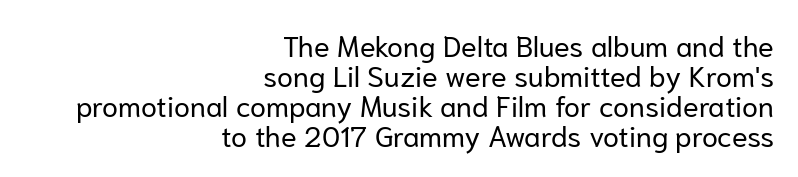
{"serif": "no", "italic": "no", "bold": "no", "weight": "regular", "width": "normal", "stroke_contrast": "low", "x_height": "medium", "monospaced": "no", "underline": "no", "align": "right", "line_spacing": "tight", "line_spacing_ratio": 1.03, "letter_spacing": "normal", "letter_spacing_em": 0.0, "glyph_px": 29}
